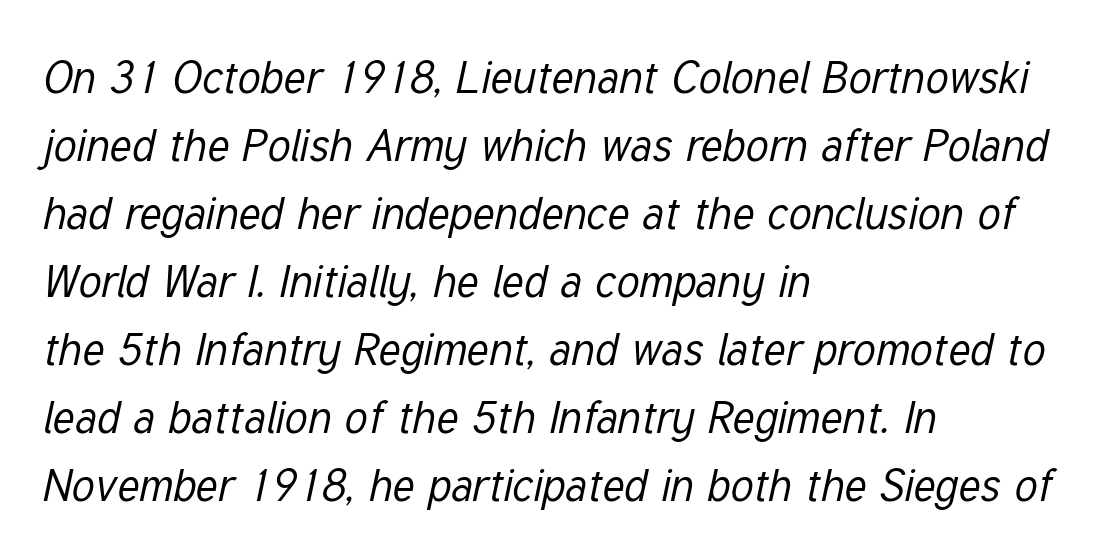
Q: Is the text bold? A: No.
Q: Is the text italic (slanted)? A: Yes, it leans right by about 12 degrees.
Q: Is the text underlined? A: No.
Q: How is the paragraph aligned? A: Left-aligned.
Q: Is the spacing between letters normal or unusually wide? A: Normal.
Q: Is the spacing between lines tight, normal or loose? A: Normal.
Q: Width (condensed, normal, or wide)? A: Condensed.
Q: Stroke contrast? A: Low.
Q: x-height? A: Medium.
Q: Monospaced? A: No.
